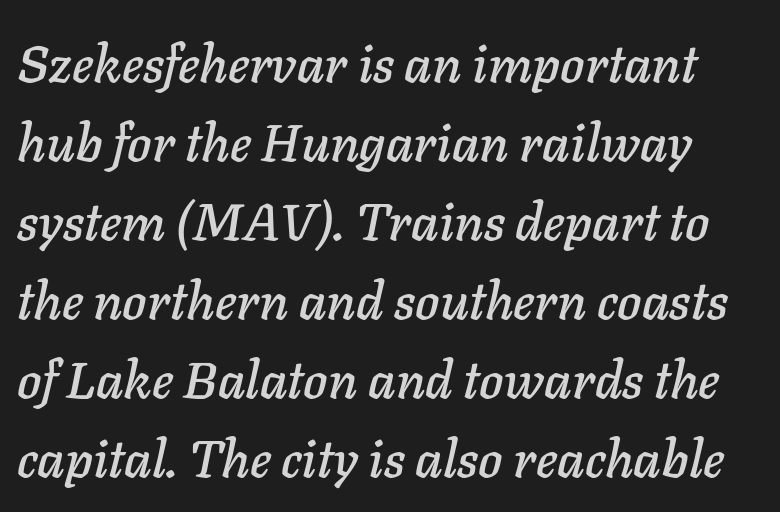
{"italic": "yes", "lean": "right", "slant_degrees": 11, "width": "normal", "stroke_contrast": "low", "x_height": "medium", "monospaced": "no", "underline": "no", "line_spacing": "normal", "line_spacing_ratio": 1.52, "letter_spacing": "normal", "letter_spacing_em": 0.0, "glyph_px": 52}
